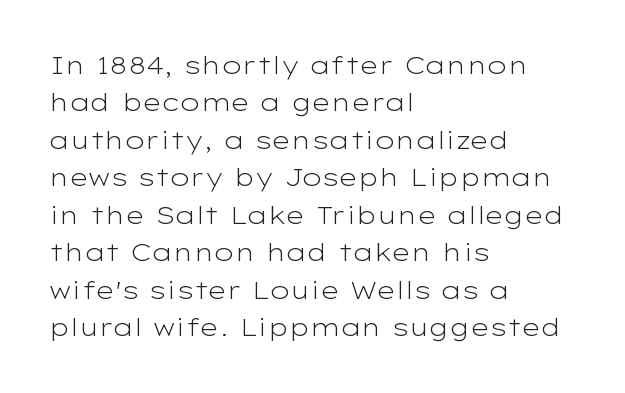
In CSS terms this would be text-align: left. Descenders are the only things crossing below the line. One glance says typical: line gaps are just what's usual. This is the regular roman posture of the typeface.
